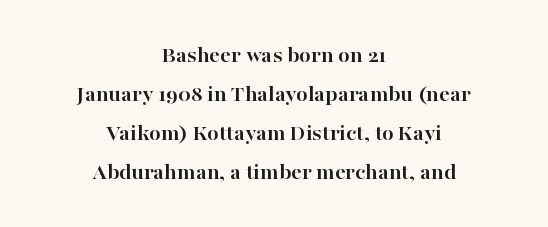
Q: Is the text bold? A: Yes.
Q: Is the text italic (slanted)? A: No, it is upright.
Q: Is the text underlined? A: No.
Q: How is the paragraph aligned? A: Centered.
Q: Is the spacing between letters normal or unusually wide? A: Normal.
Q: Is the spacing between lines tight, normal or loose? A: Normal.
